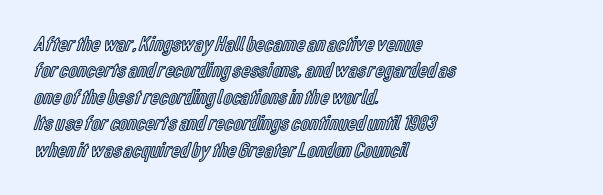
This rendering features lettering with no underline. Horizontal alignment here is leftward, the default for most running prose. These lines keep a tight, regular rhythm from letter to letter.
